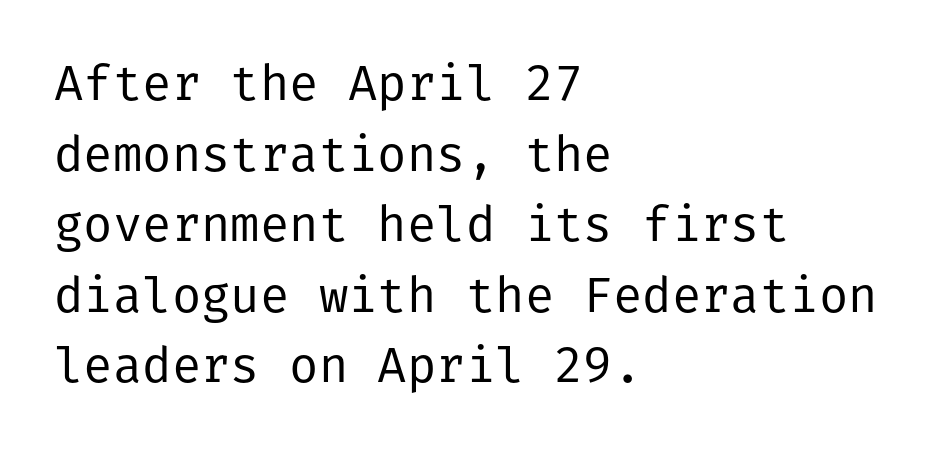
Leftover space on each line is placed entirely after the last word. The horizontal fit of the characters is conventional and even. Every stem runs plumb, perpendicular to the baseline. Interline gaps are of average width in this sample.
